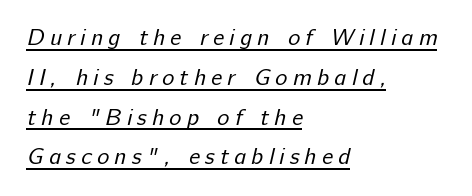
{"bold": "no", "underline": "yes", "align": "left", "line_spacing_ratio": 1.73, "letter_spacing": "wide", "letter_spacing_em": 0.23, "glyph_px": 23}
